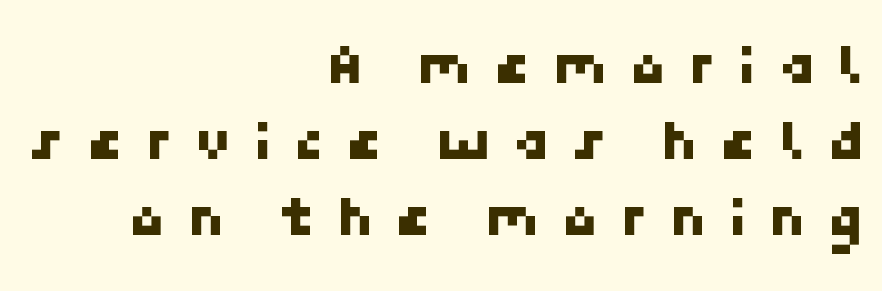
The image shows 59 px sans-serif type; set right-aligned, normal line spacing (1.29x), unusually wide letter spacing (+0.37 em), not underlined; low stroke contrast and a medium x-height.
